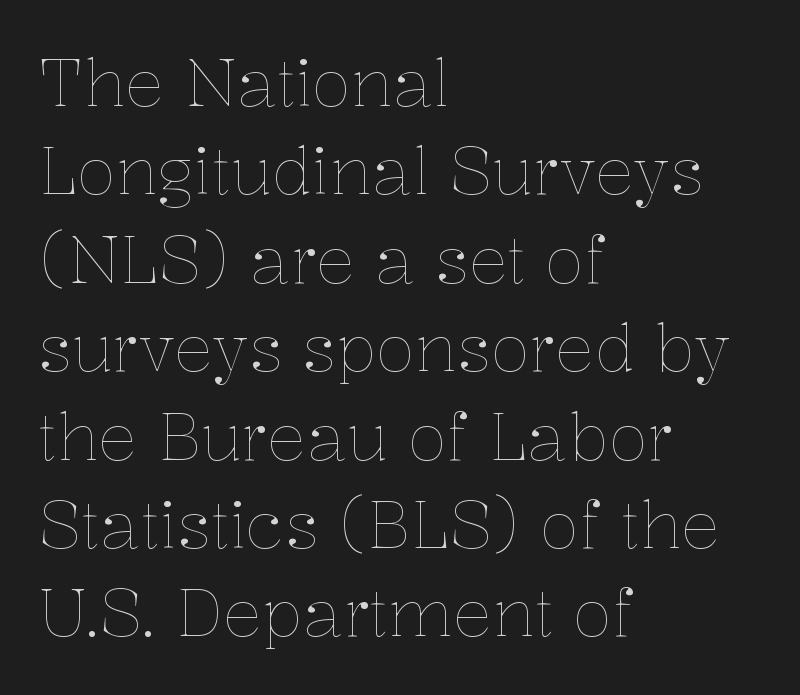
The image shows 65 px thin type, upright; set left-aligned, normal line spacing (1.36x), normal letter spacing, not underlined; low stroke contrast and a medium x-height.
